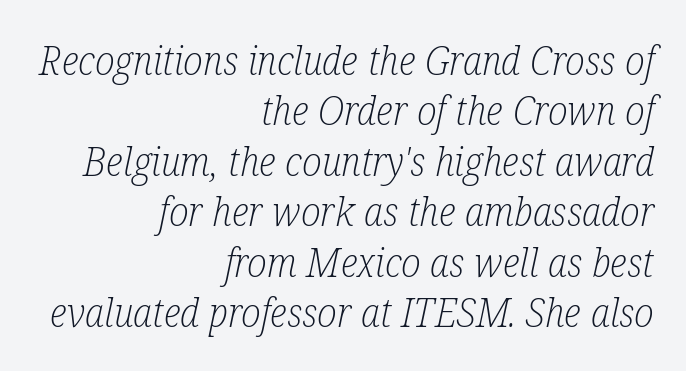
Q: Is the text bold? A: No.
Q: Is the text italic (slanted)? A: Yes, it leans right by about 12 degrees.
Q: Is the typeface a serif or a sans-serif typeface? A: Serif.
Q: Is the text underlined? A: No.
Q: How is the paragraph aligned? A: Right-aligned.
Q: Is the spacing between letters normal or unusually wide? A: Normal.
Q: Is the spacing between lines tight, normal or loose? A: Normal.
Q: Width (condensed, normal, or wide)? A: Condensed.
Q: Stroke contrast? A: Low.
Q: x-height? A: Medium.
Q: Monospaced? A: No.
